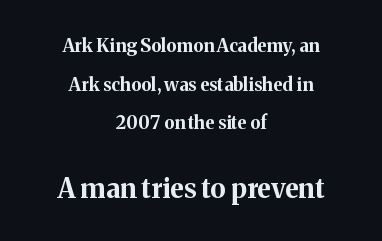
The image shows 27 px bold type, upright; set centered, loose line spacing (2.14x), normal letter spacing, not underlined; the second (bottom) block is 1.5x larger.
